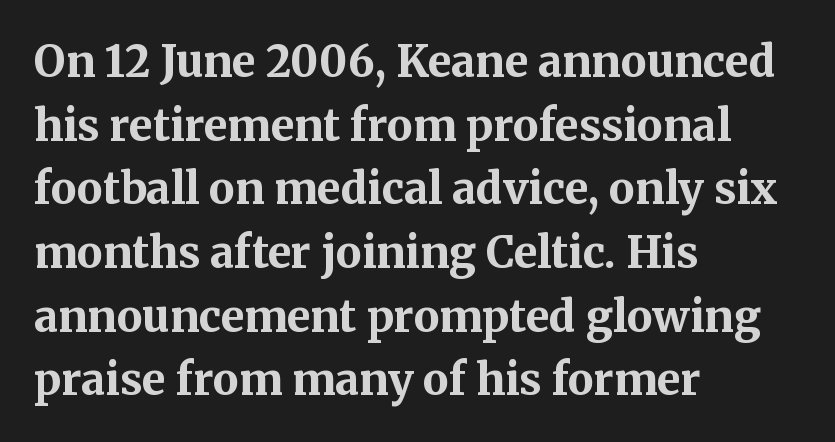
Q: Is the text bold? A: Yes.
Q: Is the text italic (slanted)? A: No, it is upright.
Q: Is the typeface a serif or a sans-serif typeface? A: Serif.
Q: Is the text underlined? A: No.
Q: How is the paragraph aligned? A: Left-aligned.
Q: Is the spacing between letters normal or unusually wide? A: Normal.
Q: Is the spacing between lines tight, normal or loose? A: Normal.
Q: Width (condensed, normal, or wide)? A: Normal.
Q: Stroke contrast? A: Medium.
Q: x-height? A: Medium.
Q: Monospaced? A: No.
